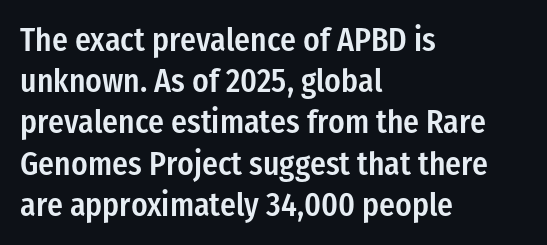
The image shows 33 px semibold, condensed sans-serif type, upright; set left-aligned, normal line spacing (1.25x), normal letter spacing, not underlined; low stroke contrast and a medium x-height.
